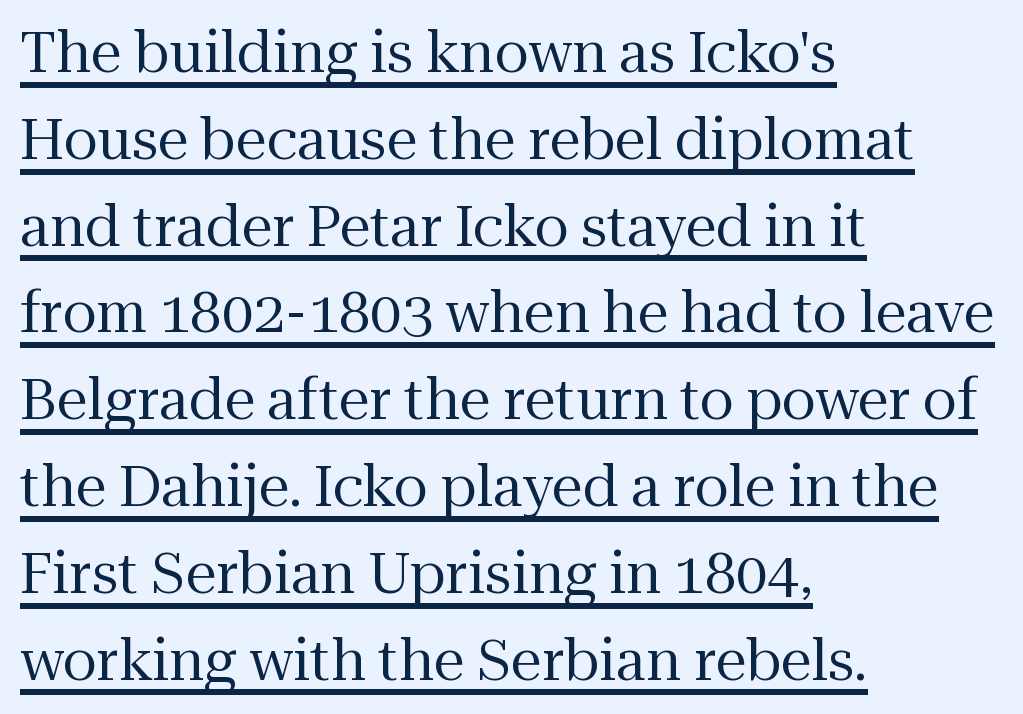
The image shows 56 px regular-weight serif type, upright; set left-aligned, normal line spacing (1.55x), normal letter spacing, underlined; medium stroke contrast and a medium x-height.
